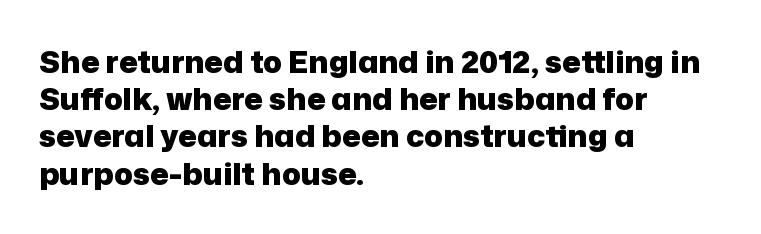
{"serif": "no", "italic": "no", "bold": "yes", "weight": "heavy", "width": "normal", "stroke_contrast": "low", "x_height": "medium", "monospaced": "no", "underline": "no", "align": "left", "line_spacing_ratio": 1.2, "letter_spacing": "normal", "letter_spacing_em": 0.0, "glyph_px": 31}
